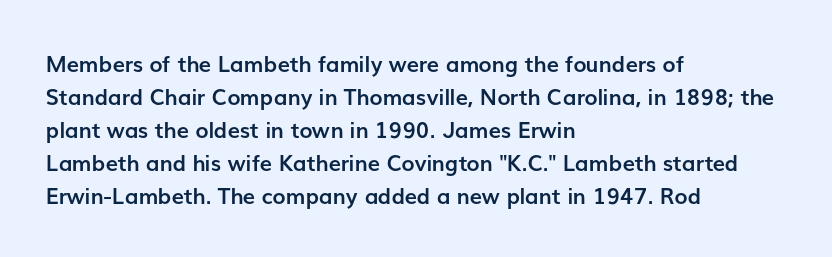
The image shows 22 px bold type, upright; set left-aligned, normal line spacing (1.5x), normal letter spacing, not underlined.
